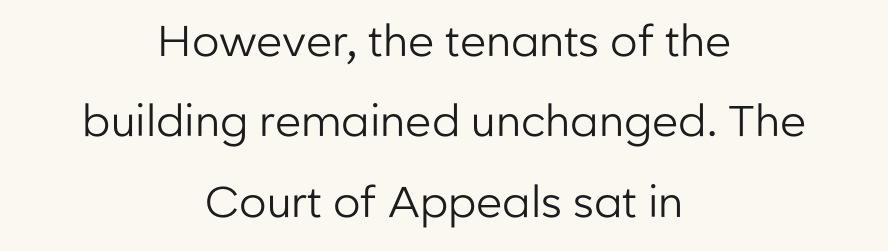
Q: Is the text bold? A: No.
Q: Is the text italic (slanted)? A: No, it is upright.
Q: Is the typeface a serif or a sans-serif typeface? A: Sans-serif.
Q: Is the text underlined? A: No.
Q: How is the paragraph aligned? A: Centered.
Q: Is the spacing between letters normal or unusually wide? A: Normal.
Q: Width (condensed, normal, or wide)? A: Normal.
Q: Stroke contrast? A: Low.
Q: x-height? A: Medium.
Q: Monospaced? A: No.
